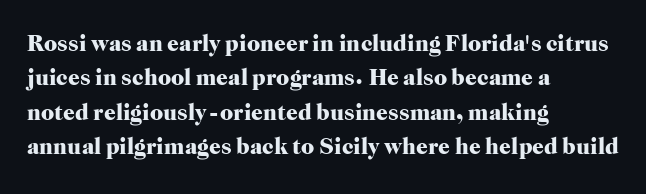
The image shows 23 px bold type, upright; set left-aligned, normal line spacing (1.5x), normal letter spacing, not underlined.
